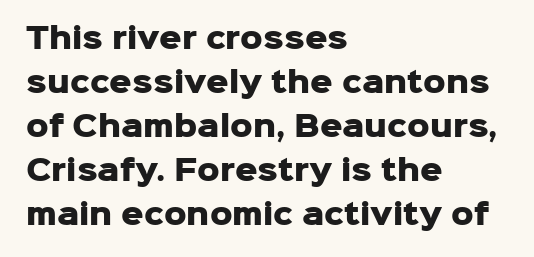
{"serif": "no", "italic": "no", "bold": "yes", "weight": "heavy", "width": "normal", "stroke_contrast": "low", "x_height": "medium", "monospaced": "no", "underline": "no", "align": "left", "line_spacing": "normal", "line_spacing_ratio": 1.57, "letter_spacing": "normal", "letter_spacing_em": 0.0, "glyph_px": 28}
